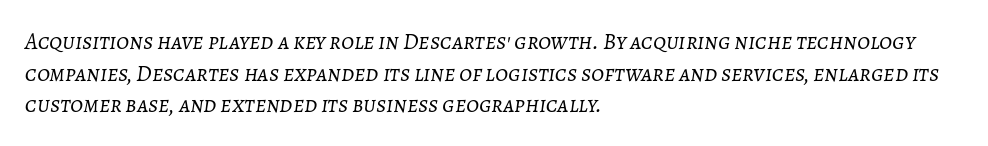
The image shows 23 px text type, italic (leaning right); set left-aligned, normal line spacing (1.38x), normal letter spacing, not underlined.
